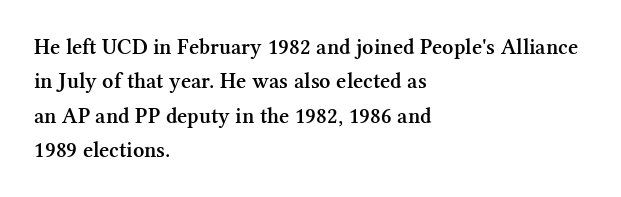
Q: Is the text bold? A: Semi-bold.
Q: Is the text italic (slanted)? A: No, it is upright.
Q: Is the text underlined? A: No.
Q: How is the paragraph aligned? A: Left-aligned.
Q: Is the spacing between letters normal or unusually wide? A: Normal.
Q: Is the spacing between lines tight, normal or loose? A: Normal.
